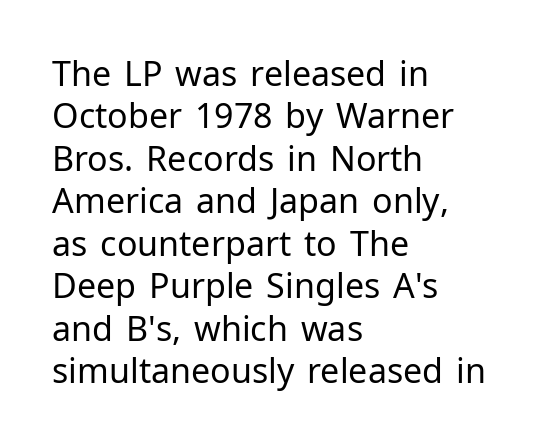
Looks like regular typesetting: each glyph gets only the width it needs. The designer went with a sans here, leaving each stem footless. In CSS terms this would be text-align: left. Check the space under the baseline: it is left empty. The specimen reads as upright at a glance.
